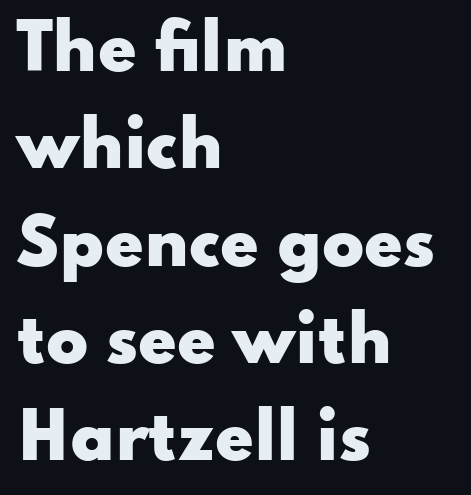
{"serif": "no", "italic": "no", "bold": "yes", "weight": "heavy", "width": "wide", "stroke_contrast": "low", "x_height": "small", "monospaced": "no", "underline": "no", "align": "left", "line_spacing": "normal", "line_spacing_ratio": 1.57, "letter_spacing": "normal", "letter_spacing_em": 0.0, "glyph_px": 62}
